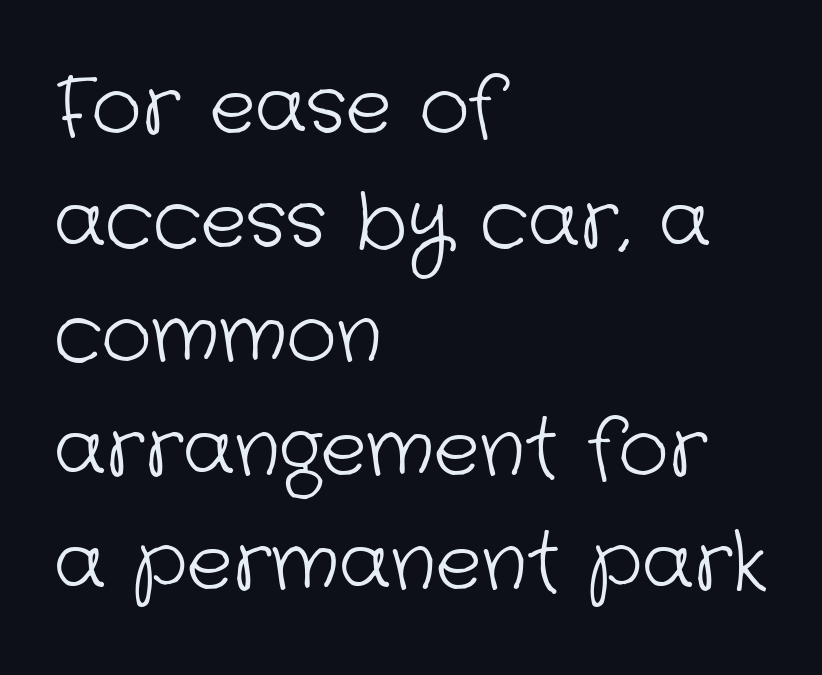
The image shows 77 px light sans-serif type; set left-aligned, normal line spacing (1.48x), normal letter spacing, not underlined; low stroke contrast and a medium x-height.
